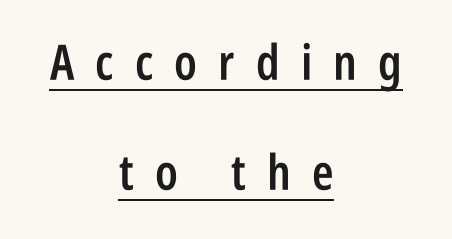
The image shows 49 px semibold, condensed sans-serif type, upright; set centered, loose line spacing (2.25x), unusually wide letter spacing (+0.43 em), underlined; low stroke contrast and a large x-height.
